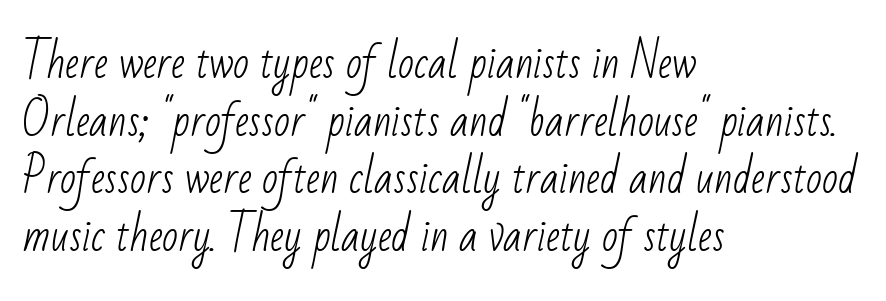
Bare-footed words on every line. Words appear dense and cohesive because spacing is normal. Here the designer chose a conventional face with non-uniform glyph widths. The face looks like a standard text weight, possibly lighter. The rag falls on the right side of this text block.
